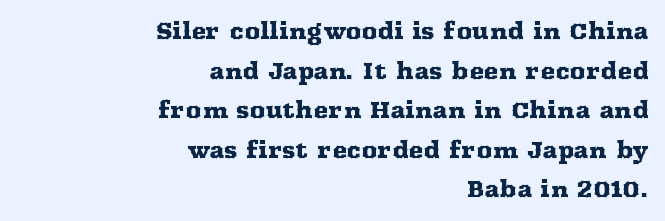
The image shows 22 px text type, upright; set right-aligned, line spacing 1.8x, normal letter spacing, not underlined.
